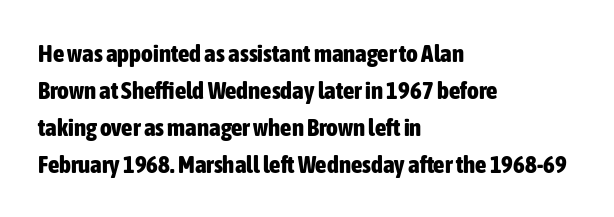
The image shows 25 px bold type, upright; set left-aligned, normal line spacing (1.48x), normal letter spacing, not underlined.
